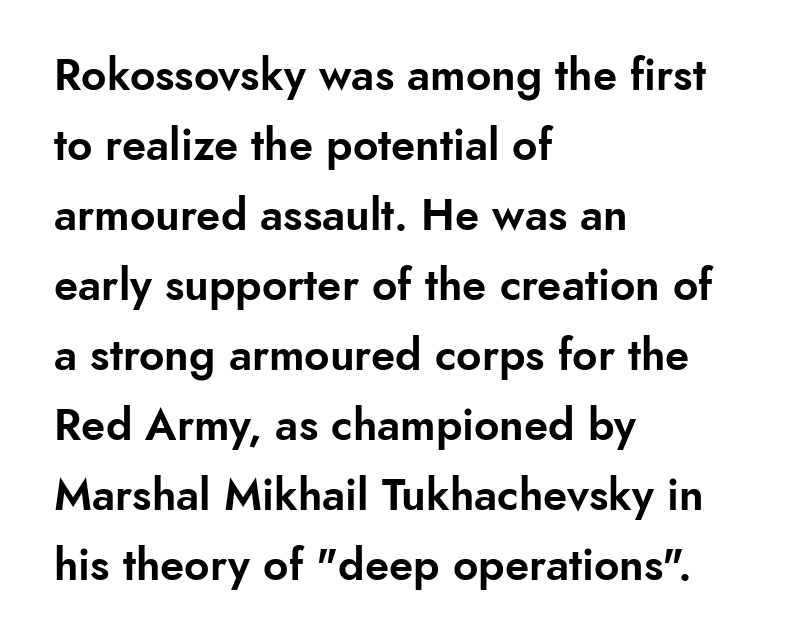
{"serif": "no", "italic": "no", "width": "normal", "stroke_contrast": "low", "x_height": "small", "monospaced": "no", "underline": "no", "align": "left", "line_spacing": "normal", "line_spacing_ratio": 1.59, "letter_spacing": "normal", "letter_spacing_em": 0.0, "glyph_px": 44}
